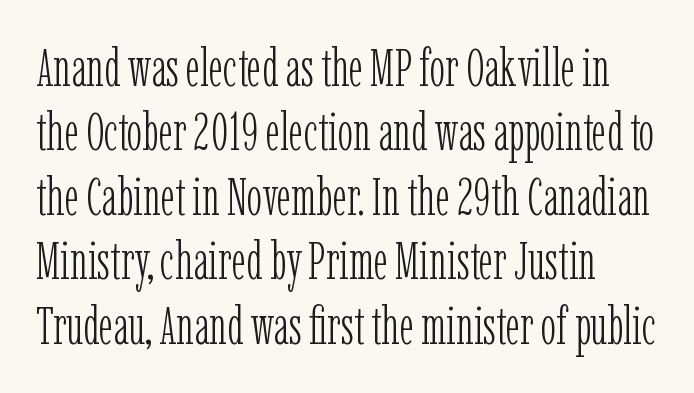
The zone under the glyphs is completely vacant. Does extra space separate the letters? No, they use regular spacing. The passage shown is typed in a proportional face where columns would drift. A typesetter would label this face a serif.
